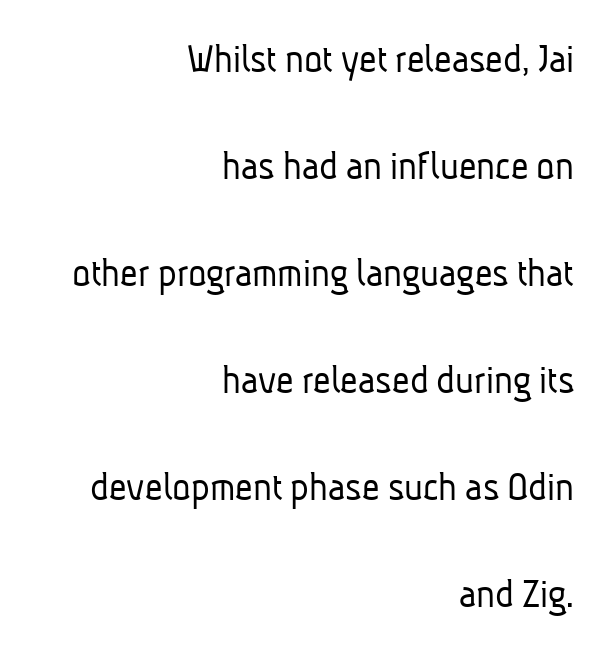
The image shows 43 px light, condensed sans-serif type; set right-aligned, loose line spacing (2.49x), normal letter spacing, not underlined; low stroke contrast and a medium x-height.
